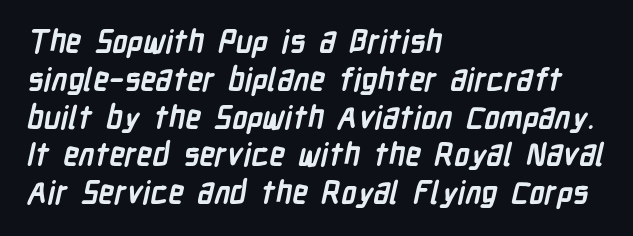
The image shows 31 px semibold, condensed sans-serif type; set left-aligned, line spacing 1.22x, normal letter spacing, not underlined; low stroke contrast and a medium x-height.
